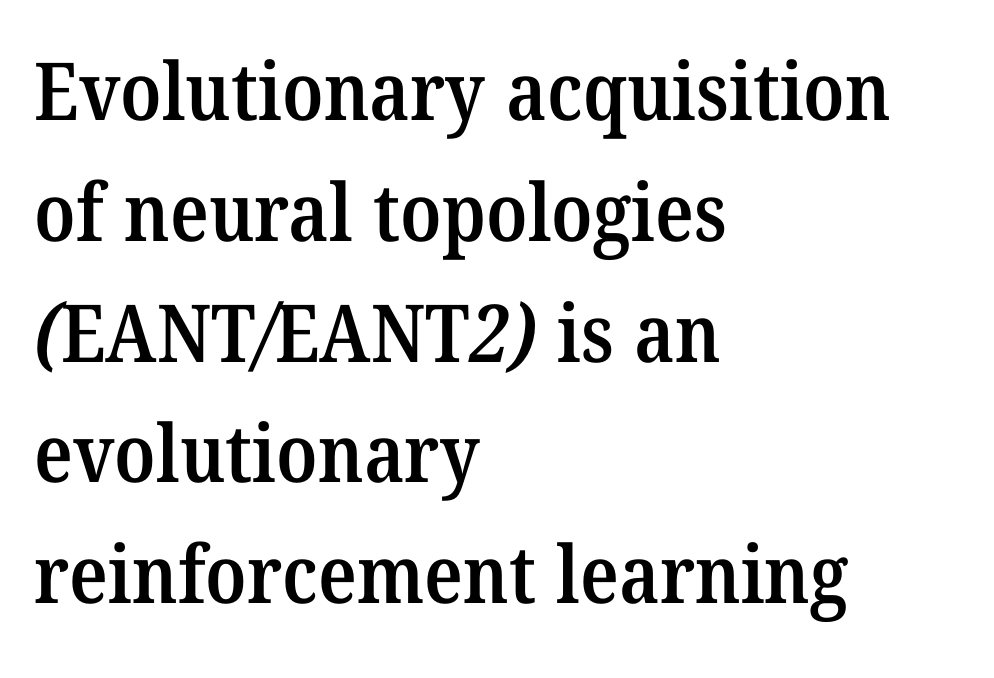
{"serif": "yes", "bold": "semi", "weight": "semibold", "width": "normal", "stroke_contrast": "medium", "x_height": "medium", "monospaced": "no", "underline": "no", "align": "left", "line_spacing": "normal", "line_spacing_ratio": 1.51, "letter_spacing": "normal", "letter_spacing_em": 0.0, "glyph_px": 80}
